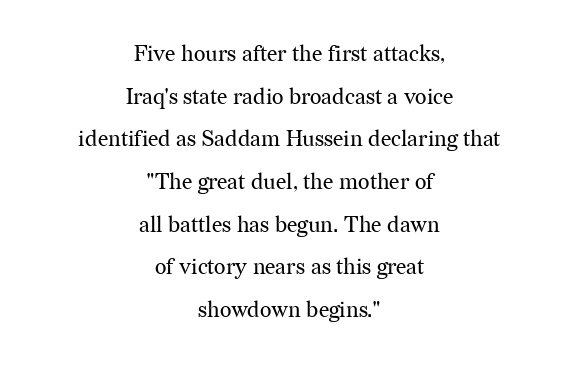
Q: Is the text bold? A: No.
Q: Is the text italic (slanted)? A: No, it is upright.
Q: Is the text underlined? A: No.
Q: How is the paragraph aligned? A: Centered.
Q: Is the spacing between letters normal or unusually wide? A: Normal.
Q: Is the spacing between lines tight, normal or loose? A: Loose.
